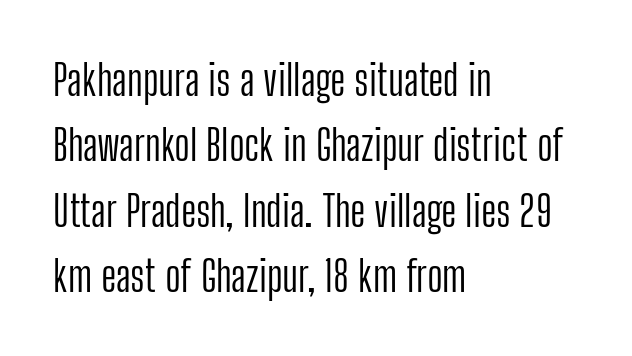
{"serif": "no", "italic": "no", "bold": "no", "weight": "light", "width": "condensed", "stroke_contrast": "low", "x_height": "medium", "monospaced": "no", "underline": "no", "align": "left", "line_spacing": "normal", "line_spacing_ratio": 1.52, "letter_spacing": "normal", "letter_spacing_em": 0.0, "glyph_px": 43}
